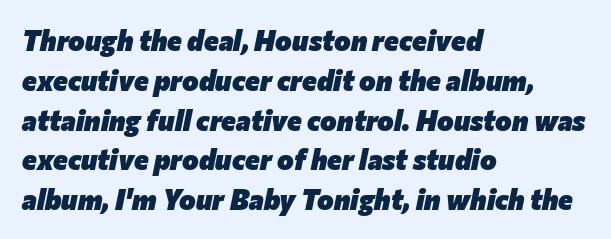
{"italic": "yes", "lean": "right", "slant_degrees": 12, "bold": "yes", "weight": "heavy", "width": "normal", "stroke_contrast": "low", "x_height": "medium", "monospaced": "no", "underline": "no", "align": "left", "line_spacing": "normal", "line_spacing_ratio": 1.42, "letter_spacing": "normal", "letter_spacing_em": 0.0, "glyph_px": 28}
